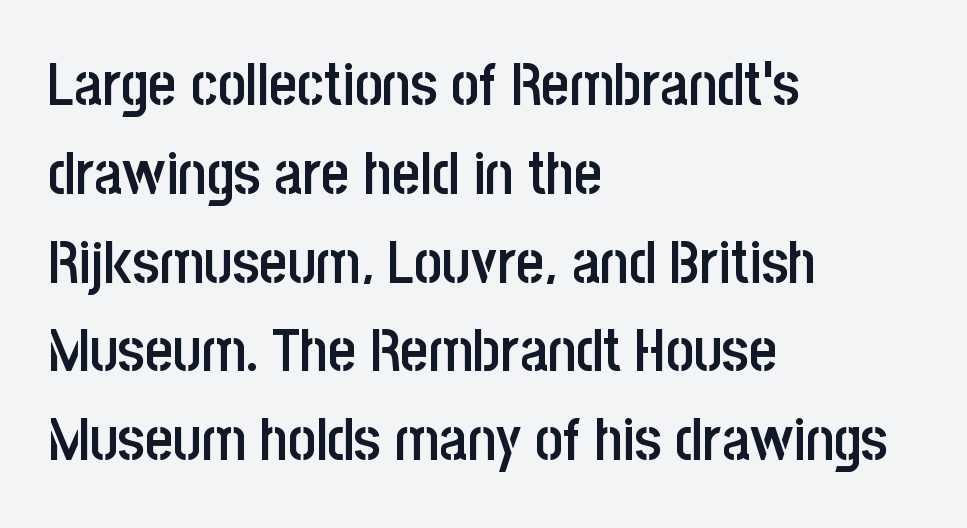
The image shows 60 px semibold, condensed sans-serif type, upright; set left-aligned, normal line spacing (1.48x), normal letter spacing, not underlined; low stroke contrast and a large x-height.
